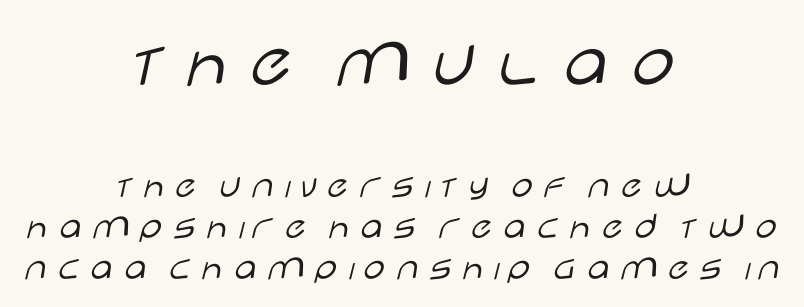
{"serif": "no", "bold": "no", "weight": "light", "width": "wide", "stroke_contrast": "low", "x_height": "large", "monospaced": "no", "underline": "no", "align": "center", "line_spacing": "tight", "line_spacing_ratio": 1.05, "larger_block": "first", "size_ratio": 2.0, "glyph_px": 78}
